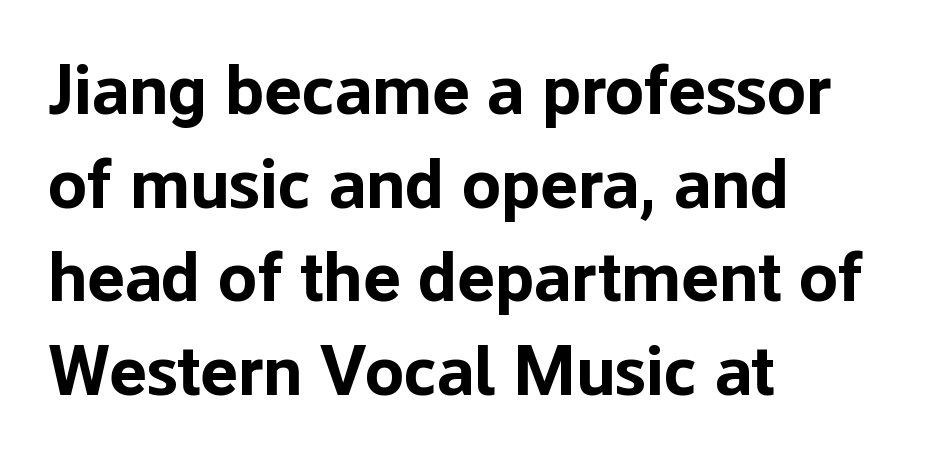
Honestly, the row spacing looks completely unremarkable. This is the regular roman posture of the typeface. Each glyph is drawn with heavy, bold strokes. Type without underlining. The paragraph has a hard left edge and a soft right edge. The tracking reads as untouched default to a designer's eye.
